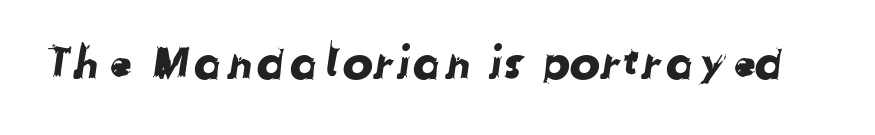
{"serif": "no", "width": "normal", "stroke_contrast": "low", "x_height": "medium", "monospaced": "no", "underline": "no", "letter_spacing": "normal", "letter_spacing_em": 0.0, "glyph_px": 46}
